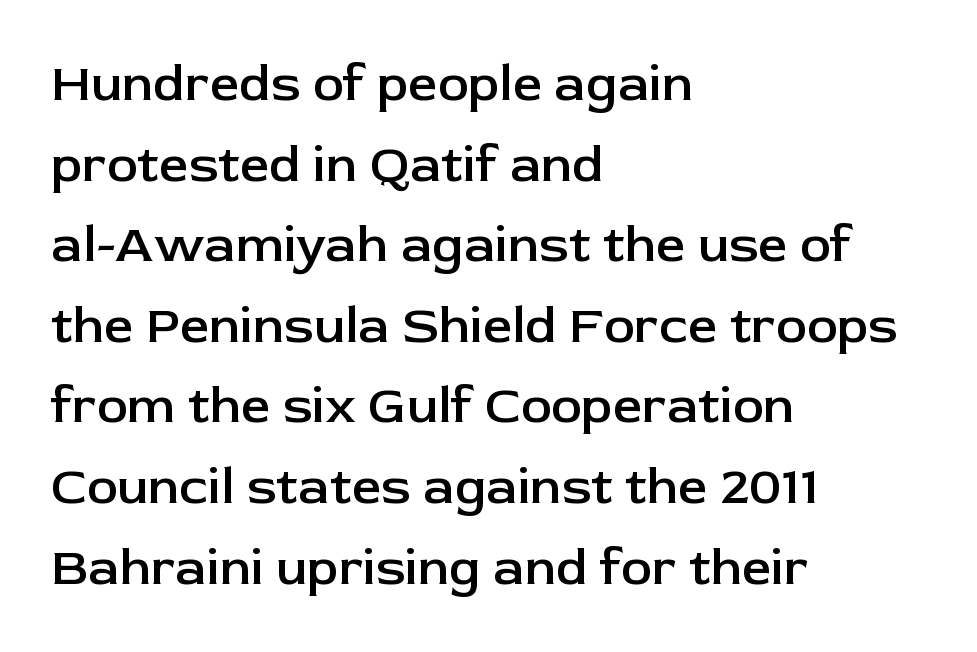
Is this a fixed-width face? No — the glyphs have proportional, varying widths. These lines were composed using upright roman letters. Is the type bold? Partly — it's a semibold, heavier than regular but not fully bold. You can tell from the bare stems that sans-serif type was used. Where is the straight margin? On the left. Nothing unusual about the tracking: characters are spaced as the font intends.
